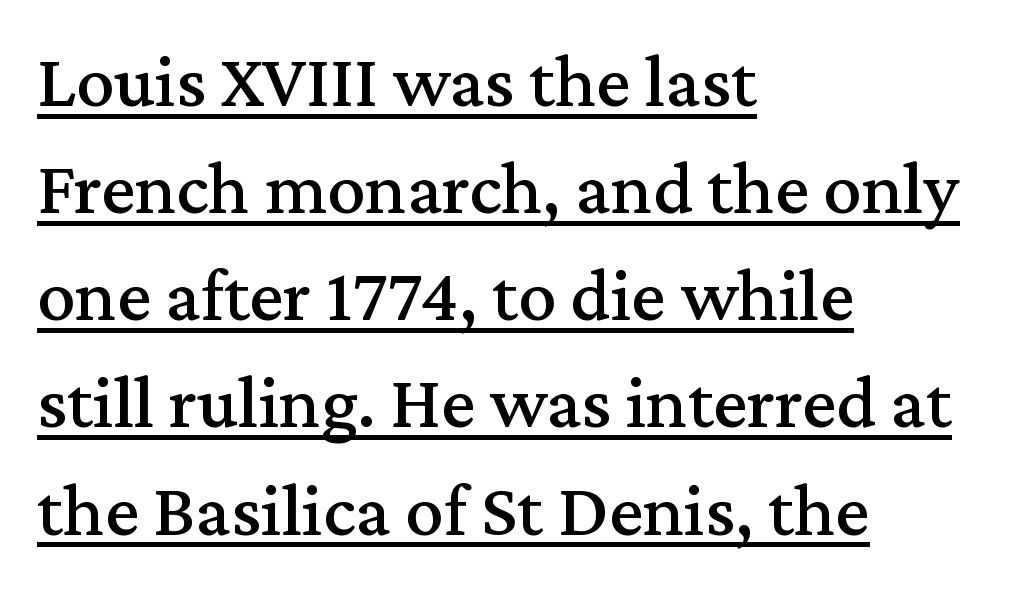
The typesetter has applied underlining to the passage shown. A student would call this left alignment; a typographer would say flush left, rag right. Note the varied advance widths — an 'i' is clearly narrower than an 'm'. Notice how the stems are strictly vertical — no italics here. The letters sit at their default tracking, neither squeezed nor spread.
